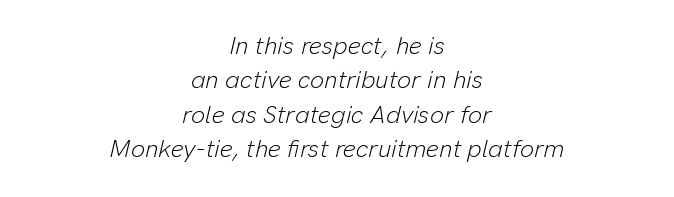
Q: Is the text bold? A: No.
Q: Is the text italic (slanted)? A: Yes, it leans right by about 13 degrees.
Q: Is the text underlined? A: No.
Q: How is the paragraph aligned? A: Centered.
Q: Is the spacing between letters normal or unusually wide? A: Normal.
Q: Is the spacing between lines tight, normal or loose? A: Normal.
